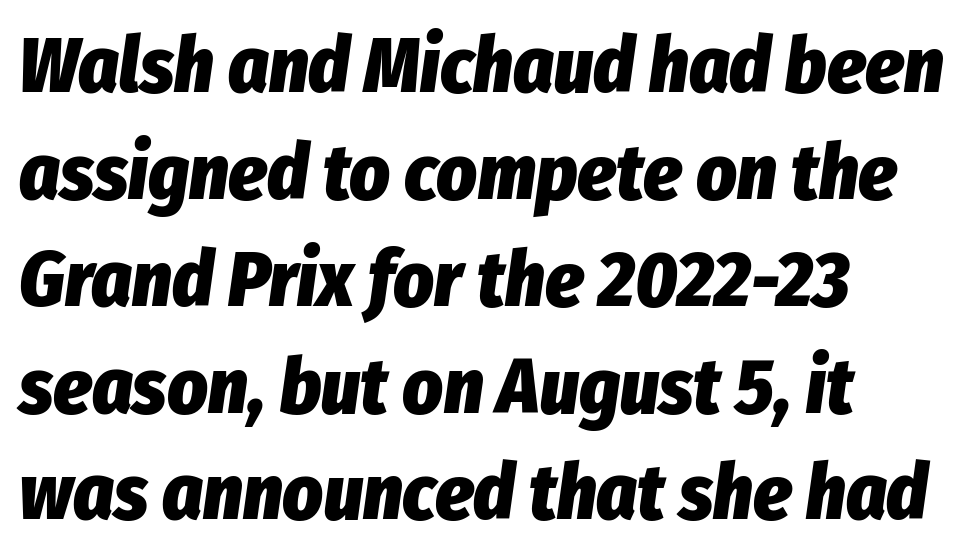
The string is rendered with underlining switched off. Set as a true bold cut, around the 700 mark. The leading is moderate, giving the passage an even texture. The rendering uses natural spacing where letterforms have individual widths.
